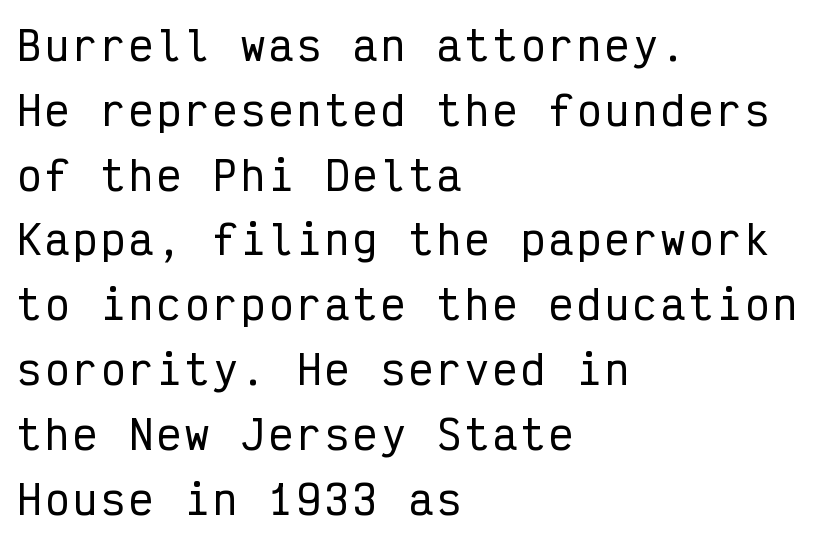
What's the leading like? Ordinary, nothing unusual. Here the designer chose a console-style face with uniform glyph widths. No word sits above an underline. Line starts are locked; line ends wander. Italic: no, the glyphs are upright roman.
